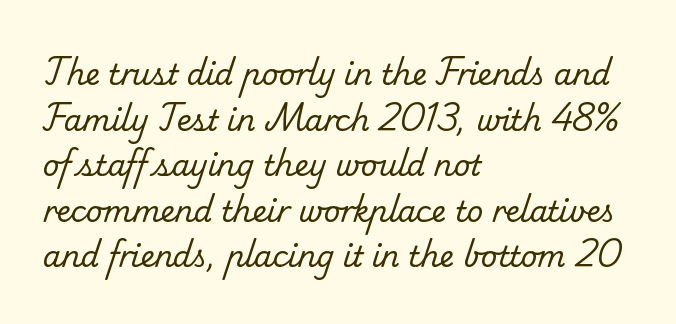
{"serif": "yes", "bold": "no", "weight": "regular", "width": "normal", "stroke_contrast": "low", "x_height": "small", "monospaced": "no", "underline": "no", "align": "left", "line_spacing": "normal", "line_spacing_ratio": 1.57, "letter_spacing": "normal", "letter_spacing_em": 0.0, "glyph_px": 29}
